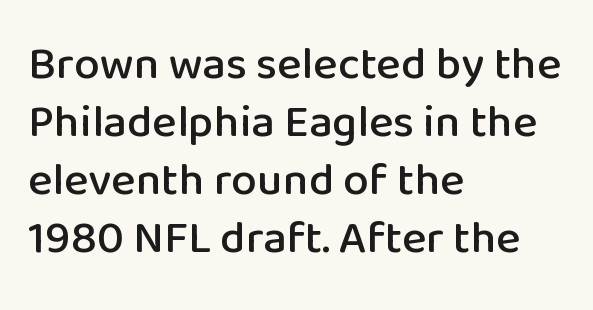
{"serif": "no", "italic": "no", "width": "normal", "stroke_contrast": "low", "x_height": "medium", "monospaced": "no", "underline": "no", "align": "left", "line_spacing": "normal", "line_spacing_ratio": 1.26, "letter_spacing": "normal", "letter_spacing_em": 0.0, "glyph_px": 46}
